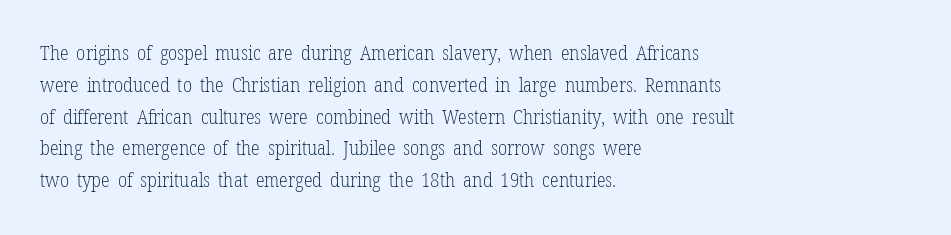
This is not heavy type; no bold has been used. Tracking here is standard; glyphs follow each other at the usual distance. Horizontal bands of white between lines are of average thickness. Underlining? Definitely not there. A student would call this left alignment; a typographer would say flush left, rag right.
